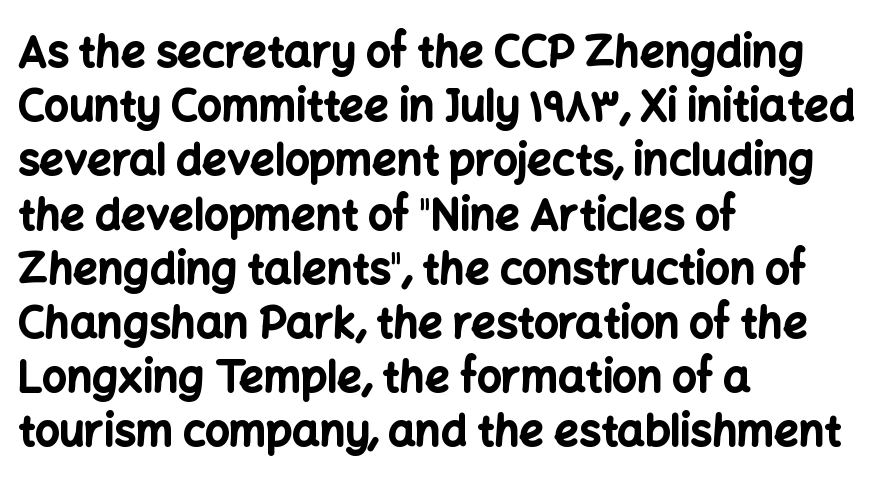
Default kerning and tracking; the words read as compact shapes. These lines sit exactly where default settings would place them. The characters look thick and weighty, a clear bold. Is the block centered? No — it sits flush against the left margin.
